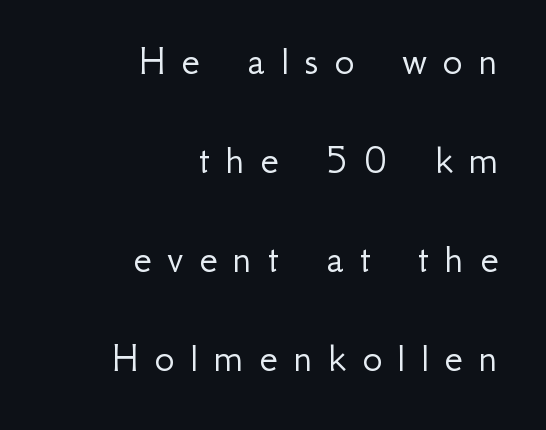
Substantial extra tracking has been applied to these lines. Decoration check: the copy has no underline. This sample is right-justified, so line beginnings fall wherever the words allow. Character widths vary here, with narrow letters taking less room than wide ones. A typesetter would label this face a sans.
